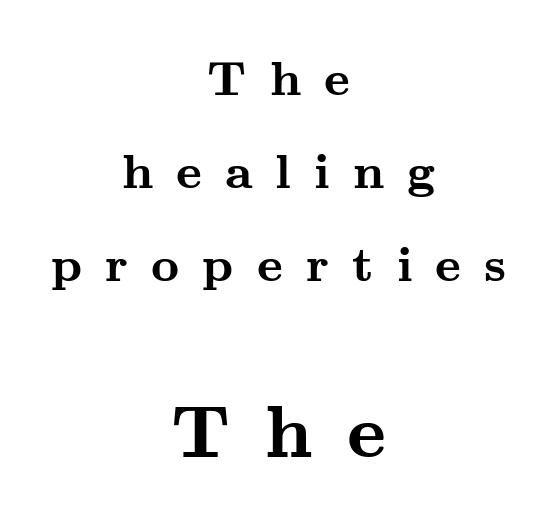
You could not count columns in this text — the font is proportionally spaced. Each word looks stretched out because of the extra space between its letters. Compare the two chunks: the lower has the greater cap height. Layout note: lines centered. Pretty heavy lettering here — definitely bold. This sample trades compactness for vertical openness between lines.
